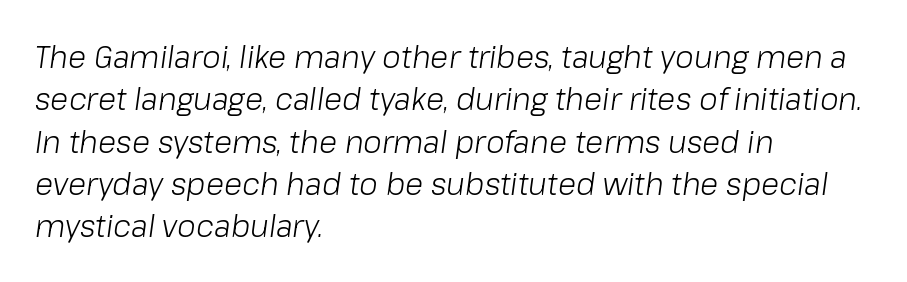
The image shows 30 px light type, italic (leaning right); set left-aligned, normal line spacing (1.41x), normal letter spacing, not underlined; low stroke contrast and a medium x-height.
